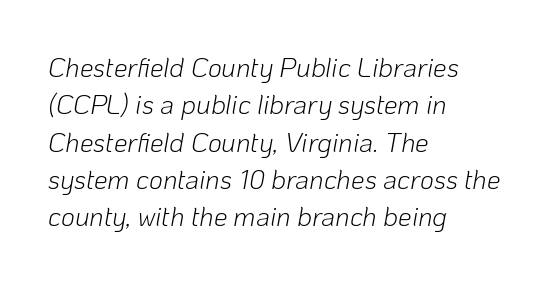
The image shows 27 px text type, italic (leaning right); set left-aligned, normal line spacing (1.38x), normal letter spacing, not underlined.
